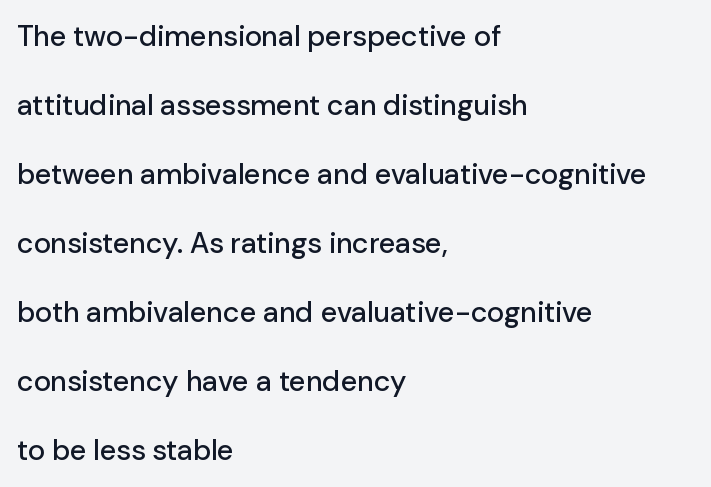
Note the varied advance widths — an 'i' is clearly narrower than an 'm'. Italic? Not at all — the glyphs are vertical. How would I describe the line gaps? Wide and relaxed. The lines in this sample share a left origin and differ only in where they stop. The type family on display is of the sans-serif kind.
